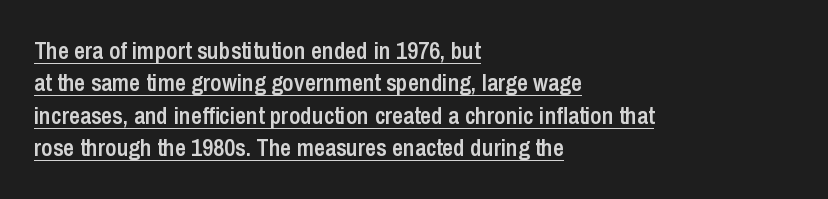
Q: Is the text bold? A: Semi-bold.
Q: Is the text italic (slanted)? A: No, it is upright.
Q: Is the text underlined? A: Yes.
Q: How is the paragraph aligned? A: Left-aligned.
Q: Is the spacing between letters normal or unusually wide? A: Normal.
Q: Is the spacing between lines tight, normal or loose? A: Normal.
